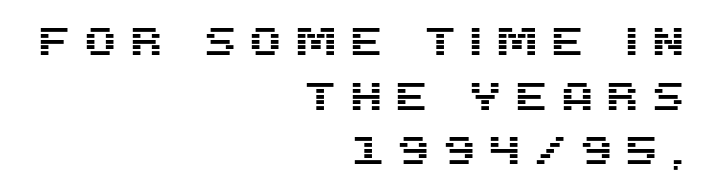
Q: Is the text italic (slanted)? A: No, it is upright.
Q: Is the typeface a serif or a sans-serif typeface? A: Sans-serif.
Q: Is the text underlined? A: No.
Q: How is the paragraph aligned? A: Right-aligned.
Q: Is the spacing between letters normal or unusually wide? A: Unusually wide.
Q: Is the spacing between lines tight, normal or loose? A: Normal.
Q: Width (condensed, normal, or wide)? A: Normal.
Q: Stroke contrast? A: Medium.
Q: x-height? A: Large.
Q: Monospaced? A: No.
